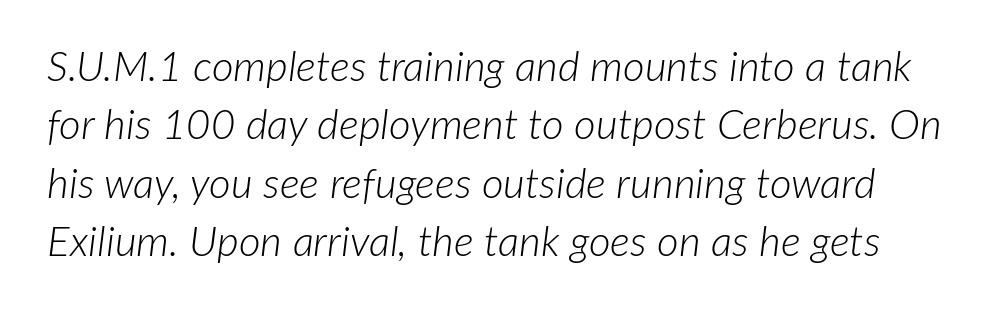
{"italic": "yes", "lean": "right", "slant_degrees": 7, "bold": "no", "weight": "light", "width": "normal", "stroke_contrast": "low", "x_height": "medium", "monospaced": "no", "underline": "no", "line_spacing": "normal", "line_spacing_ratio": 1.39, "letter_spacing": "normal", "letter_spacing_em": 0.0, "glyph_px": 42}
